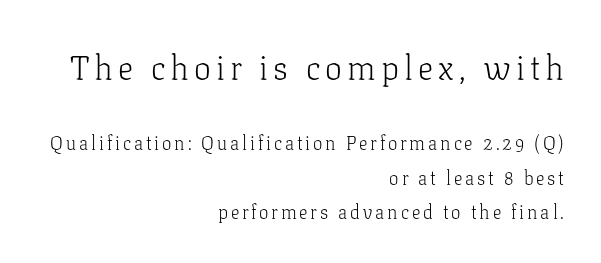
The image shows 34 px light serif type, upright; set right-aligned, line spacing 1.82x, not underlined; the first (top) block is 1.79x larger; low stroke contrast and a medium x-height.
